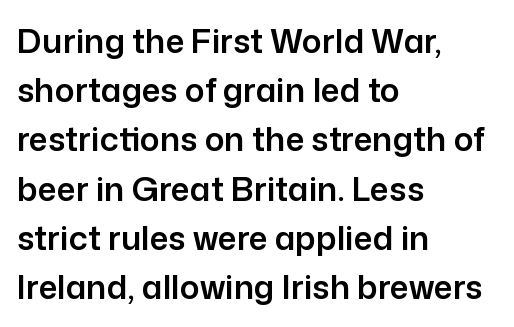
{"serif": "no", "italic": "no", "width": "normal", "stroke_contrast": "low", "x_height": "medium", "monospaced": "no", "underline": "no", "align": "left", "line_spacing": "normal", "line_spacing_ratio": 1.49, "letter_spacing": "normal", "letter_spacing_em": 0.0, "glyph_px": 33}
